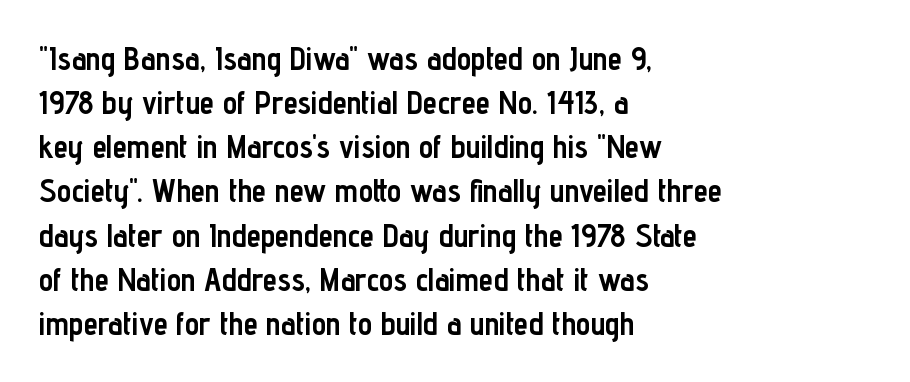
The image shows 32 px semibold, condensed sans-serif type, upright; set left-aligned, normal line spacing (1.38x), normal letter spacing, not underlined; low stroke contrast and a medium x-height.
